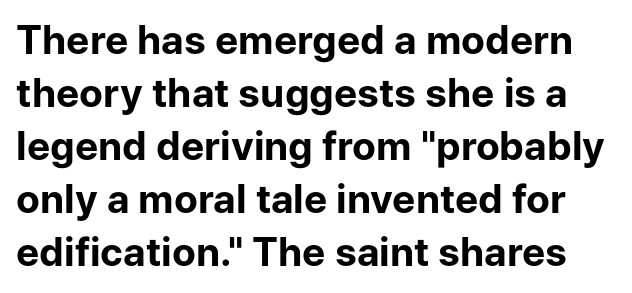
Q: Is the text bold? A: Yes.
Q: Is the text italic (slanted)? A: No, it is upright.
Q: Is the typeface a serif or a sans-serif typeface? A: Sans-serif.
Q: Is the text underlined? A: No.
Q: Is the spacing between letters normal or unusually wide? A: Normal.
Q: Is the spacing between lines tight, normal or loose? A: Normal.
Q: Width (condensed, normal, or wide)? A: Normal.
Q: Stroke contrast? A: Low.
Q: x-height? A: Medium.
Q: Monospaced? A: No.
